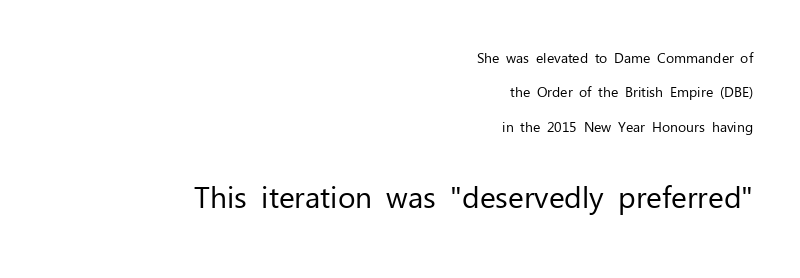
The lines in this sample share a right terminus and differ only in where they begin. Each stroke keeps to a modest, everyday thickness or less. Letters rest on an invisible, unmarked baseline. This sample uses plain, unmodified letter spacing.
